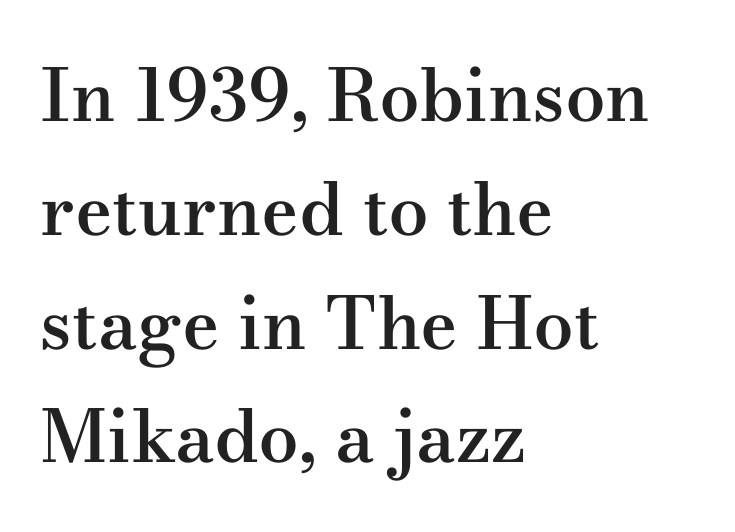
Q: Is the text bold? A: Semi-bold.
Q: Is the text italic (slanted)? A: No, it is upright.
Q: Is the typeface a serif or a sans-serif typeface? A: Serif.
Q: Is the text underlined? A: No.
Q: How is the paragraph aligned? A: Left-aligned.
Q: Is the spacing between letters normal or unusually wide? A: Normal.
Q: Is the spacing between lines tight, normal or loose? A: Normal.
Q: Width (condensed, normal, or wide)? A: Wide.
Q: Stroke contrast? A: Medium.
Q: x-height? A: Small.
Q: Monospaced? A: No.
